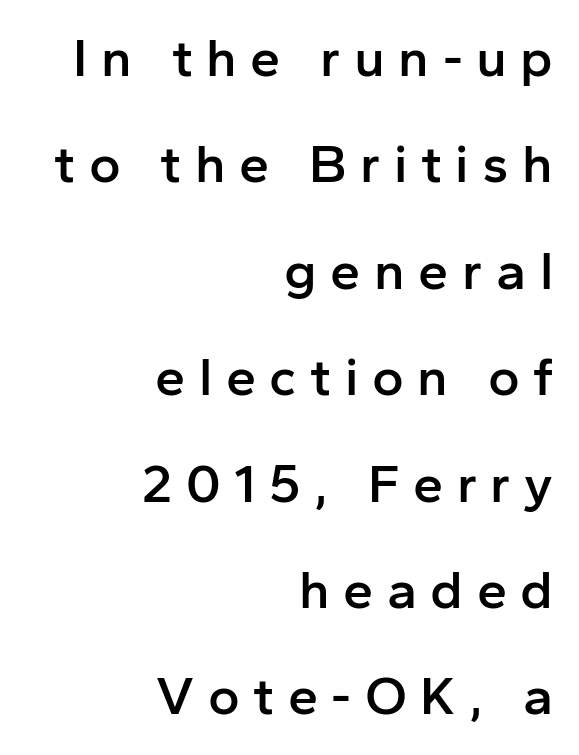
{"serif": "no", "italic": "no", "bold": "semi", "weight": "semibold", "width": "normal", "stroke_contrast": "low", "x_height": "medium", "monospaced": "no", "underline": "no", "align": "right", "line_spacing": "loose", "line_spacing_ratio": 1.97, "letter_spacing": "wide", "letter_spacing_em": 0.25, "glyph_px": 54}
